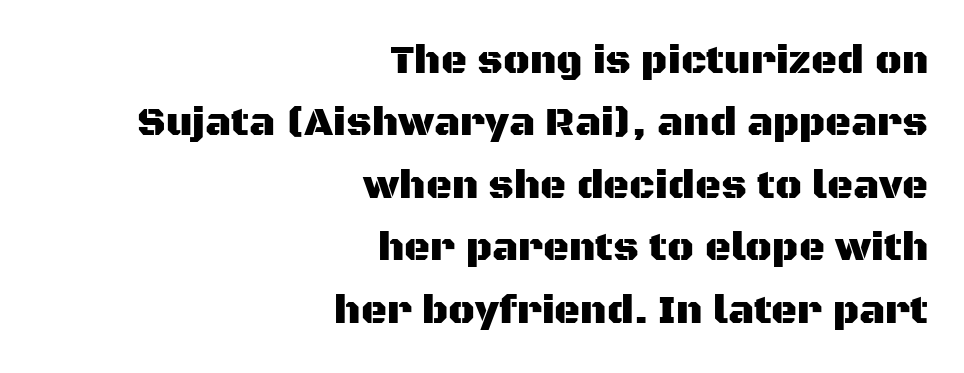
Q: Is the text italic (slanted)? A: No, it is upright.
Q: Is the typeface a serif or a sans-serif typeface? A: Sans-serif.
Q: Is the text underlined? A: No.
Q: How is the paragraph aligned? A: Right-aligned.
Q: Is the spacing between letters normal or unusually wide? A: Normal.
Q: Is the spacing between lines tight, normal or loose? A: Normal.
Q: Width (condensed, normal, or wide)? A: Normal.
Q: Stroke contrast? A: Medium.
Q: x-height? A: Large.
Q: Monospaced? A: No.
